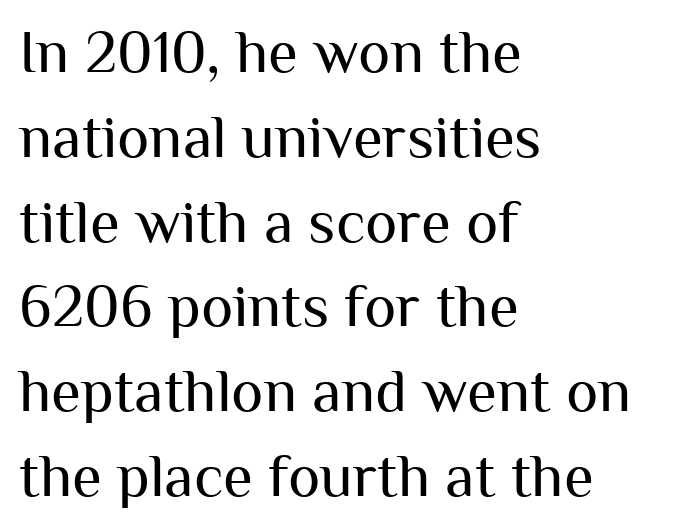
{"serif": "no", "italic": "no", "bold": "no", "weight": "regular", "width": "normal", "stroke_contrast": "medium", "x_height": "medium", "monospaced": "no", "underline": "no", "align": "left", "line_spacing": "normal", "line_spacing_ratio": 1.39, "letter_spacing": "normal", "letter_spacing_em": 0.0, "glyph_px": 61}
